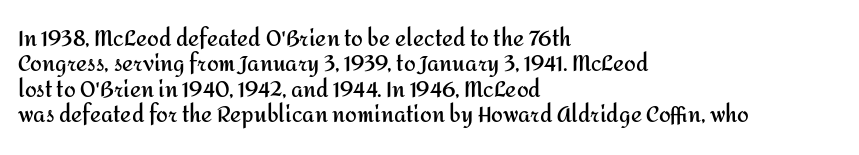
{"italic": "no", "bold": "yes", "underline": "no", "align": "left", "line_spacing_ratio": 1.21, "letter_spacing": "normal", "letter_spacing_em": 0.0, "glyph_px": 21}
